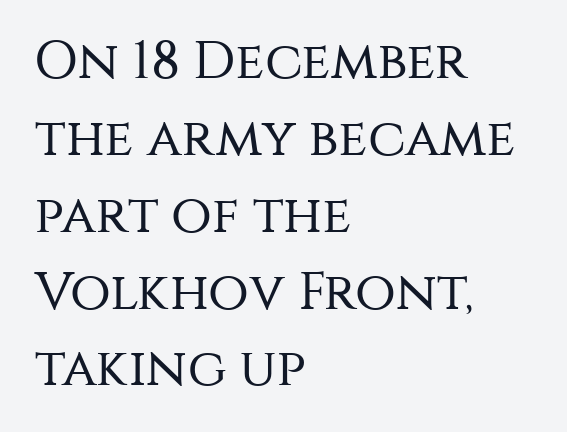
Q: Is the text bold? A: No.
Q: Is the text italic (slanted)? A: No, it is upright.
Q: Is the typeface a serif or a sans-serif typeface? A: Sans-serif.
Q: Is the text underlined? A: No.
Q: How is the paragraph aligned? A: Left-aligned.
Q: Is the spacing between letters normal or unusually wide? A: Normal.
Q: Is the spacing between lines tight, normal or loose? A: Normal.
Q: Width (condensed, normal, or wide)? A: Normal.
Q: Stroke contrast? A: Medium.
Q: x-height? A: Large.
Q: Monospaced? A: No.
